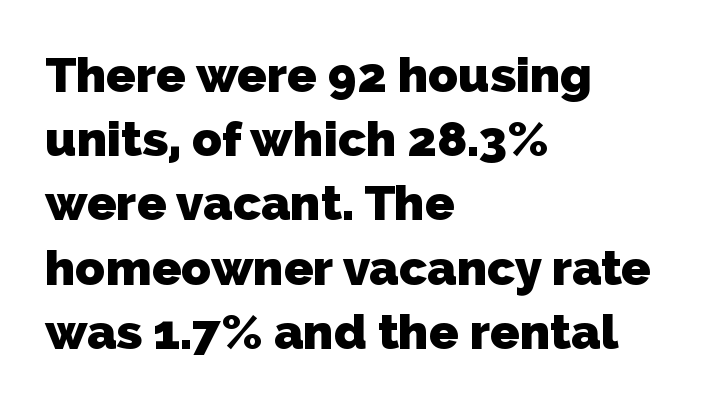
Q: Is the text bold? A: Yes.
Q: Is the typeface a serif or a sans-serif typeface? A: Sans-serif.
Q: Is the text underlined? A: No.
Q: How is the paragraph aligned? A: Left-aligned.
Q: Is the spacing between letters normal or unusually wide? A: Normal.
Q: Is the spacing between lines tight, normal or loose? A: Normal.
Q: Width (condensed, normal, or wide)? A: Normal.
Q: Stroke contrast? A: Low.
Q: x-height? A: Medium.
Q: Monospaced? A: No.
